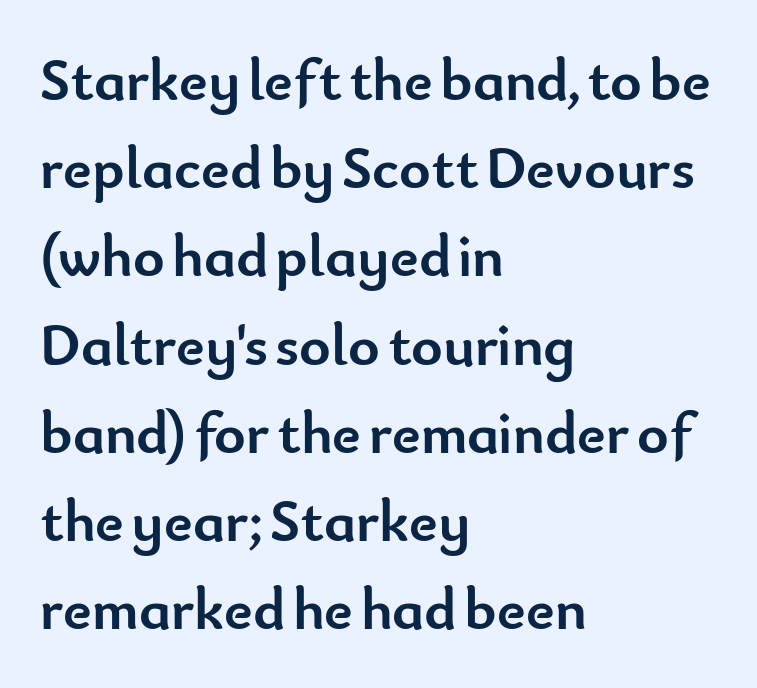
The image shows 60 px semibold sans-serif type, upright; set left-aligned, normal line spacing (1.47x), normal letter spacing, not underlined; low stroke contrast and a small x-height.
